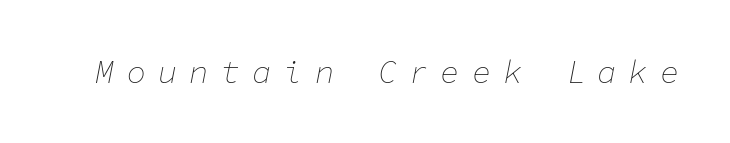
Q: Is the text bold? A: No.
Q: Is the text italic (slanted)? A: Yes, it leans right by about 11 degrees.
Q: Is the text underlined? A: No.
Q: Is the spacing between letters normal or unusually wide? A: Unusually wide.
Q: Width (condensed, normal, or wide)? A: Normal.
Q: Stroke contrast? A: Low.
Q: x-height? A: Medium.
Q: Monospaced? A: Yes.
